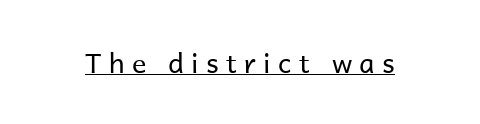
{"italic": "no", "bold": "no", "underline": "yes", "letter_spacing": "wide", "letter_spacing_em": 0.27, "glyph_px": 27}
